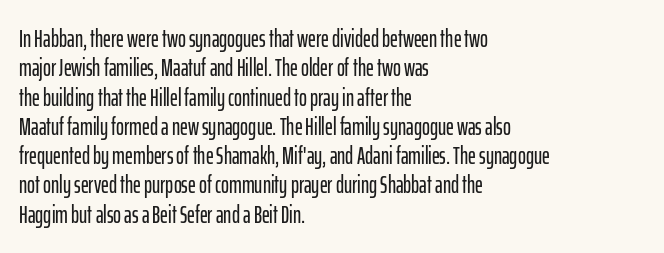
{"italic": "no", "underline": "no", "align": "left", "line_spacing_ratio": 1.22, "letter_spacing": "normal", "letter_spacing_em": 0.0, "glyph_px": 24}
